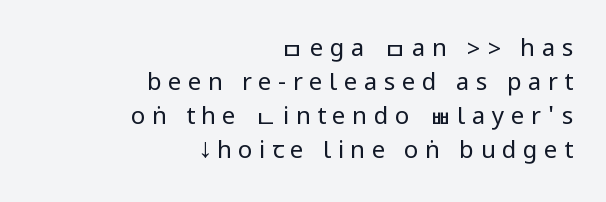
{"italic": "no", "bold": "no", "underline": "no", "align": "right", "line_spacing": "normal", "line_spacing_ratio": 1.42, "letter_spacing": "wide", "letter_spacing_em": 0.27, "glyph_px": 24}
